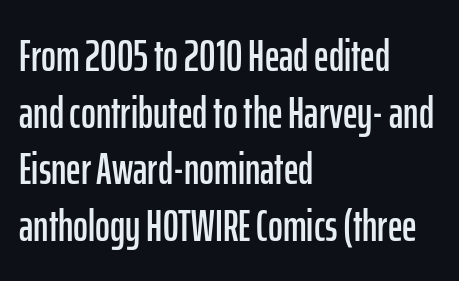
The image shows 45 px condensed sans-serif type, upright; set left-aligned, normal line spacing (1.26x), normal letter spacing, not underlined; low stroke contrast and a medium x-height.
